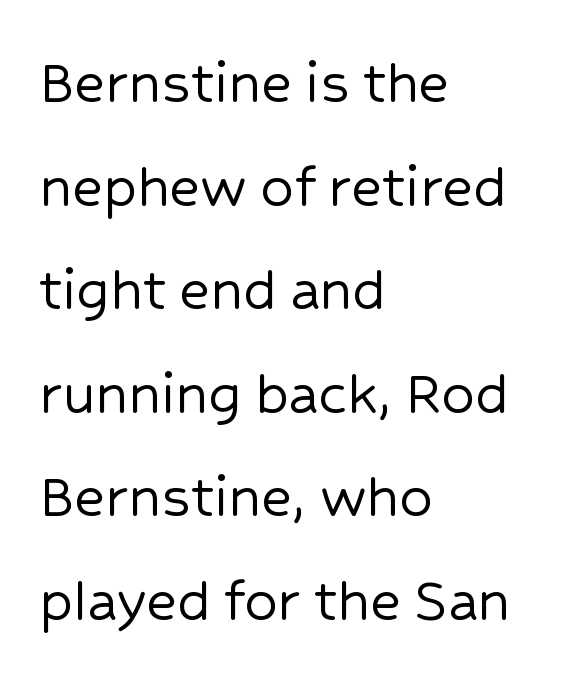
{"serif": "no", "italic": "no", "width": "normal", "stroke_contrast": "low", "x_height": "medium", "monospaced": "no", "underline": "no", "align": "left", "line_spacing": "normal", "line_spacing_ratio": 1.57, "letter_spacing": "normal", "letter_spacing_em": 0.0, "glyph_px": 66}
